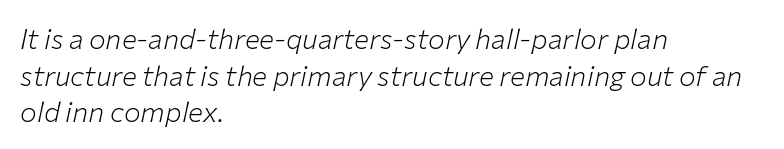
The image shows 28 px light type, italic (leaning right); set left-aligned, normal line spacing (1.31x), normal letter spacing, not underlined; low stroke contrast and a medium x-height.
